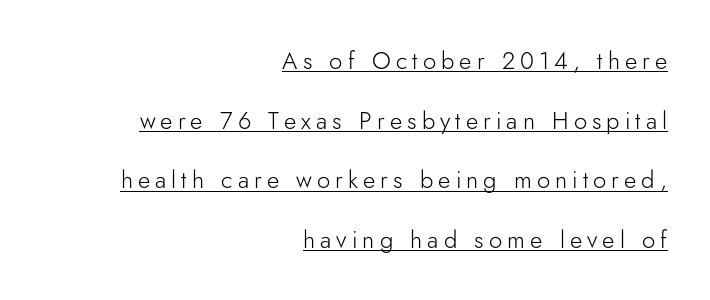
{"italic": "no", "bold": "no", "underline": "yes", "align": "right", "line_spacing": "loose", "line_spacing_ratio": 2.48, "letter_spacing": "wide", "letter_spacing_em": 0.21, "glyph_px": 24}
